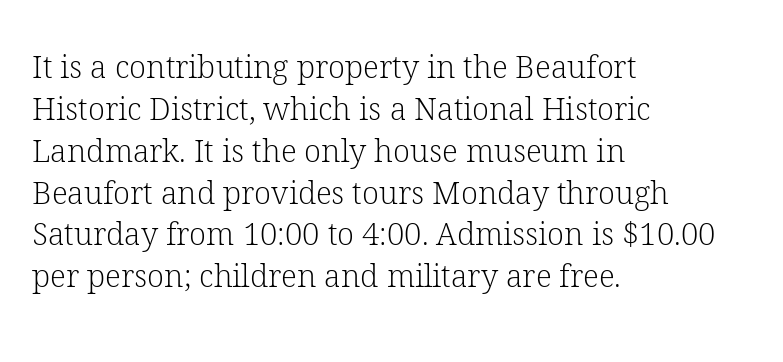
{"serif": "yes", "italic": "no", "bold": "no", "weight": "light", "width": "normal", "stroke_contrast": "low", "x_height": "medium", "monospaced": "no", "underline": "no", "align": "left", "line_spacing": "normal", "line_spacing_ratio": 1.35, "letter_spacing": "normal", "letter_spacing_em": 0.0, "glyph_px": 31}
